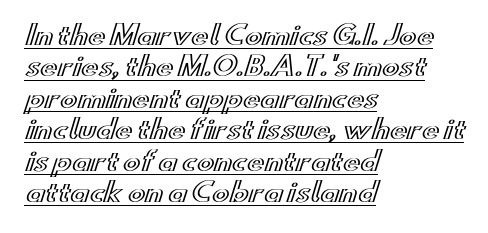
{"underline": "yes", "align": "left", "line_spacing_ratio": 1.21, "letter_spacing": "normal", "letter_spacing_em": 0.0, "glyph_px": 26}
